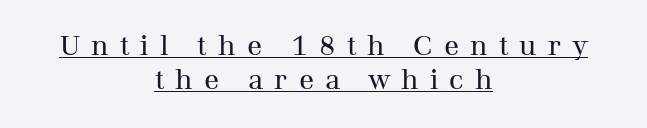
Q: Is the text bold? A: No.
Q: Is the text italic (slanted)? A: No, it is upright.
Q: Is the typeface a serif or a sans-serif typeface? A: Serif.
Q: Is the text underlined? A: Yes.
Q: How is the paragraph aligned? A: Centered.
Q: Is the spacing between letters normal or unusually wide? A: Unusually wide.
Q: Width (condensed, normal, or wide)? A: Normal.
Q: Stroke contrast? A: Medium.
Q: x-height? A: Medium.
Q: Monospaced? A: No.
